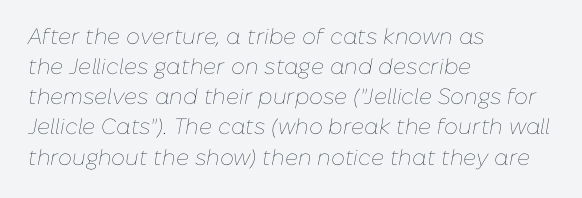
{"italic": "yes", "lean": "right", "slant_degrees": 10, "bold": "no", "underline": "no", "align": "left", "line_spacing": "normal", "line_spacing_ratio": 1.37, "letter_spacing": "normal", "letter_spacing_em": 0.0, "glyph_px": 22}
